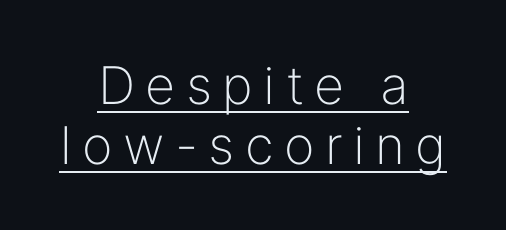
Line starts and ends both wander, symmetrically. Think of a printed novel: that variable character pitch is what you see here. Does a line run under the words? Yes, clearly. To sum up the face: it is a sans, with no serifs. Compared with typical body copy, the letter spacing here is much looser.
